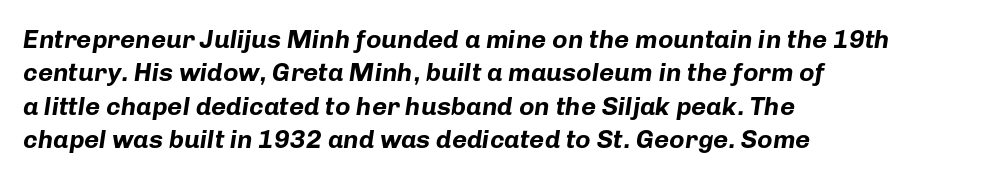
{"italic": "yes", "lean": "right", "slant_degrees": 8, "bold": "yes", "underline": "no", "align": "left", "line_spacing": "normal", "line_spacing_ratio": 1.28, "letter_spacing": "normal", "letter_spacing_em": 0.0, "glyph_px": 26}
